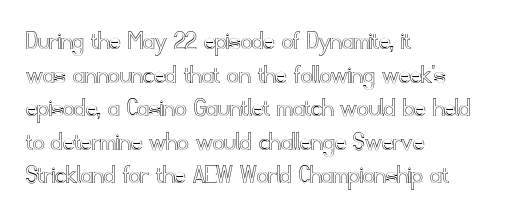
Q: Is the text italic (slanted)? A: No, it is upright.
Q: Is the text underlined? A: No.
Q: How is the paragraph aligned? A: Left-aligned.
Q: Is the spacing between letters normal or unusually wide? A: Normal.
Q: Width (condensed, normal, or wide)? A: Normal.
Q: x-height? A: Small.
Q: Monospaced? A: No.
